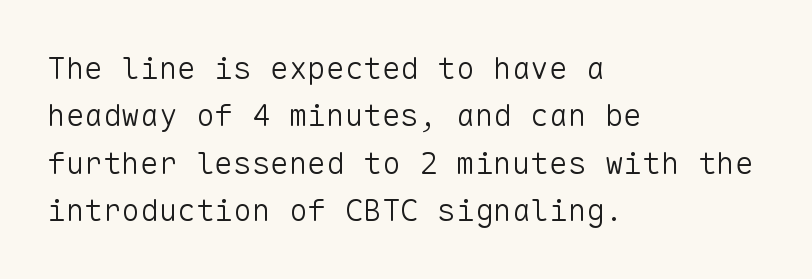
The image shows 31 px light sans-serif type, upright, monospaced; set left-aligned, normal line spacing (1.53x), normal letter spacing, not underlined; low stroke contrast and a medium x-height.
